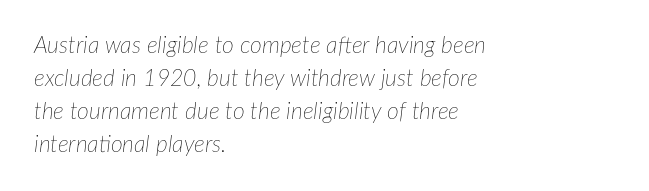
{"italic": "yes", "lean": "right", "slant_degrees": 7, "bold": "no", "underline": "no", "align": "left", "line_spacing": "normal", "line_spacing_ratio": 1.43, "letter_spacing": "normal", "letter_spacing_em": 0.0, "glyph_px": 23}
